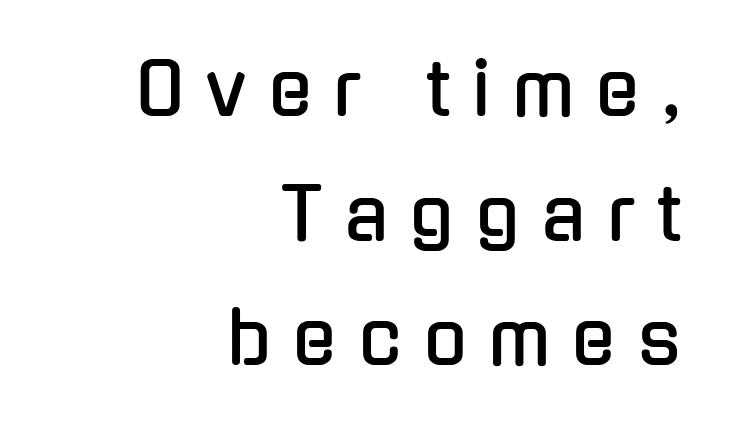
{"serif": "no", "italic": "no", "width": "condensed", "stroke_contrast": "low", "x_height": "medium", "monospaced": "no", "underline": "no", "align": "right", "line_spacing_ratio": 1.73, "letter_spacing": "wide", "letter_spacing_em": 0.3, "glyph_px": 72}
